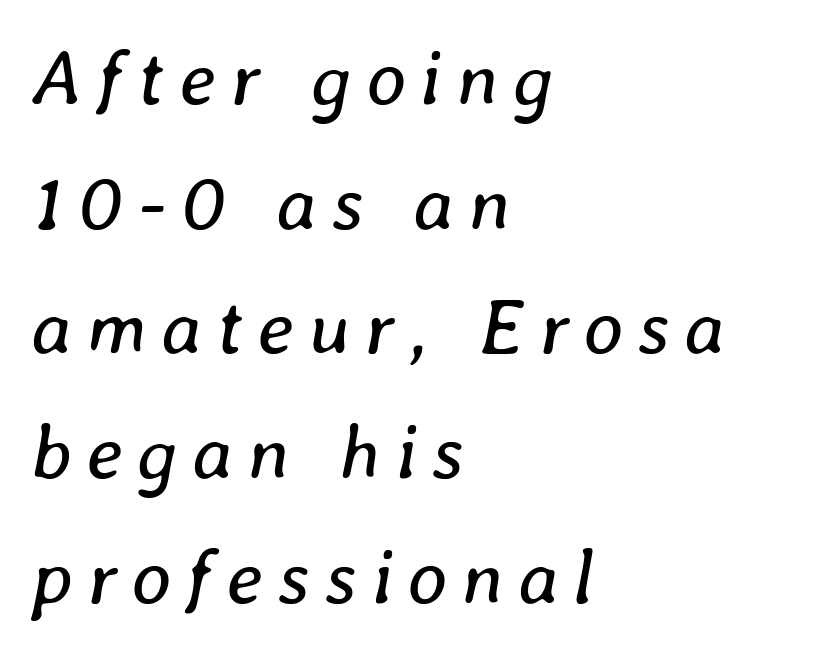
The compositor pushed each line to the left boundary. The passage shown is typed in a proportional face where columns would drift. Students, observe: this is what conventionally led text looks like. The space beneath each line is pristine and unruled.
